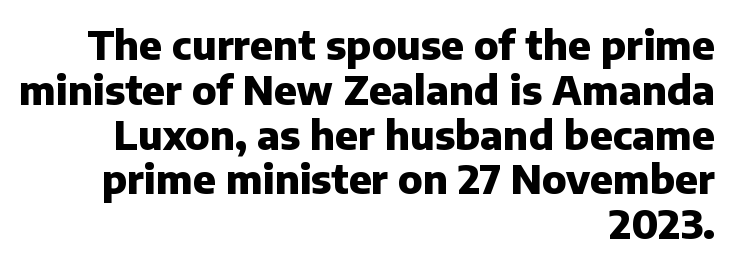
Q: Is the text bold? A: Yes.
Q: Is the text italic (slanted)? A: No, it is upright.
Q: Is the typeface a serif or a sans-serif typeface? A: Sans-serif.
Q: Is the text underlined? A: No.
Q: How is the paragraph aligned? A: Right-aligned.
Q: Is the spacing between letters normal or unusually wide? A: Normal.
Q: Is the spacing between lines tight, normal or loose? A: Tight.
Q: Width (condensed, normal, or wide)? A: Normal.
Q: Stroke contrast? A: Low.
Q: x-height? A: Medium.
Q: Monospaced? A: No.
